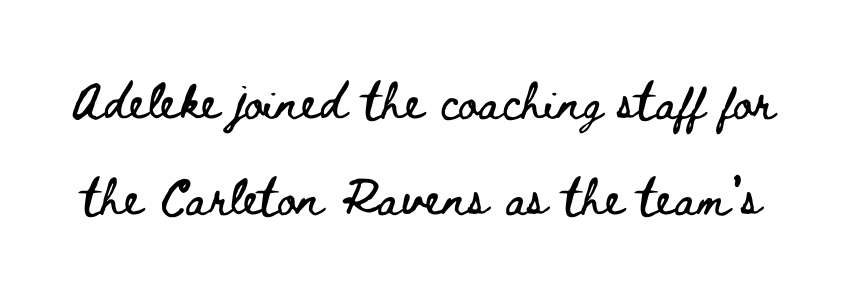
These lines keep a tight, regular rhythm from letter to letter. Is this a fixed-width face? No — the glyphs have proportional, varying widths. Vertical spacing — loose. Rule under the text: the space is simply empty.
